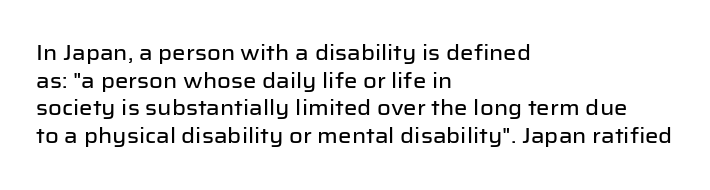
Q: Is the text italic (slanted)? A: No, it is upright.
Q: Is the text underlined? A: No.
Q: How is the paragraph aligned? A: Left-aligned.
Q: Is the spacing between letters normal or unusually wide? A: Normal.
Q: Is the spacing between lines tight, normal or loose? A: Normal.
